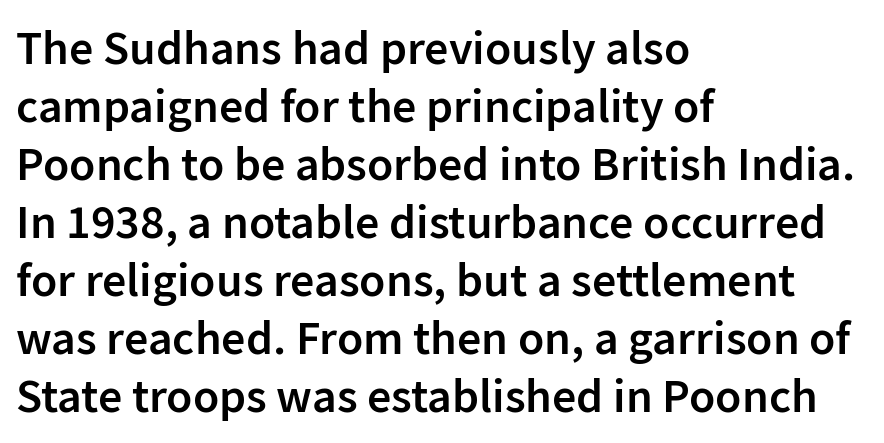
The image shows 48 px semibold sans-serif type, upright; set left-aligned, line spacing 1.21x, normal letter spacing, not underlined; low stroke contrast and a medium x-height.
